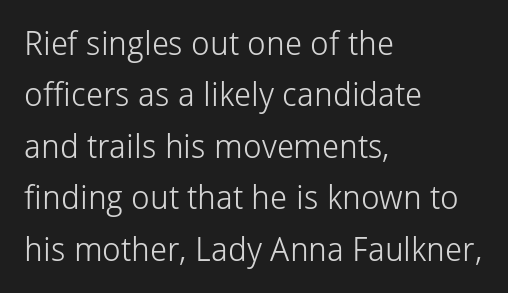
The image shows 33 px light sans-serif type, upright; set left-aligned, normal line spacing (1.56x), normal letter spacing, not underlined; low stroke contrast and a medium x-height.
